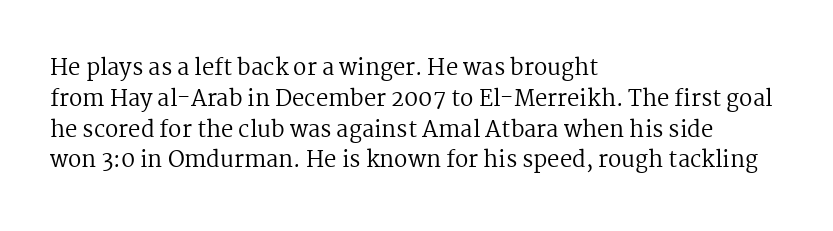
The image shows 22 px text type, upright; set left-aligned, normal line spacing (1.4x), normal letter spacing, not underlined.
